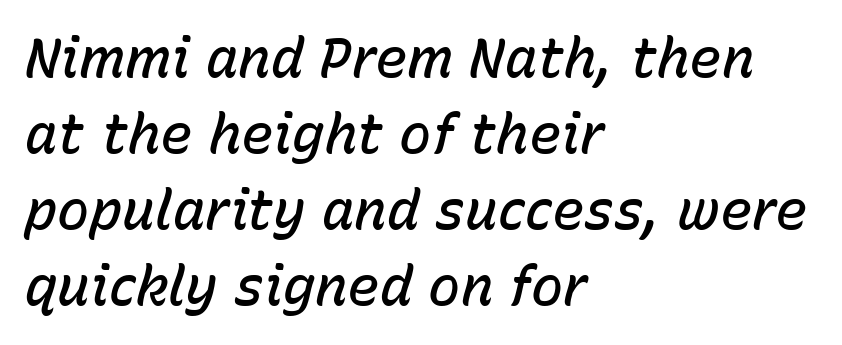
Designer's note — italics engaged. Caption: standard tracking, unaltered. The space directly below the letters is spotless. Note the varied advance widths — an 'i' is clearly narrower than an 'm'. Horizontally, the lines are justified to the leading edge only.
